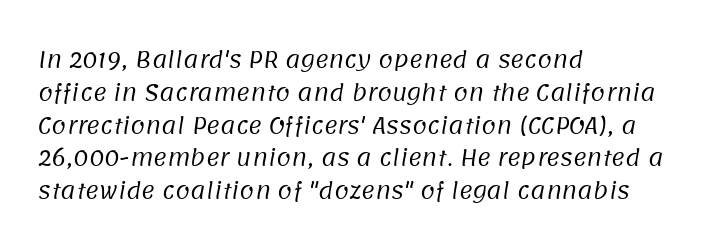
Quick note: underline off. Spacing between characters is what you'd get straight out of the box. Casual observation: everything's shoved over to the left. What's the leading like? Ordinary, nothing unusual. Stroke mass is kept to a normal reading level or below.
